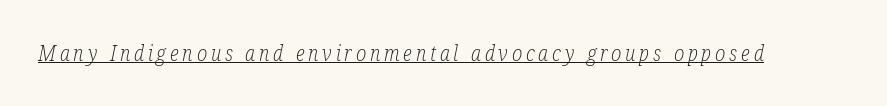
{"italic": "yes", "lean": "right", "slant_degrees": 12, "bold": "no", "underline": "yes", "glyph_px": 21}
